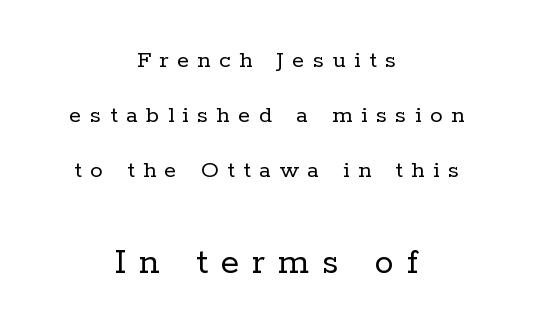
{"serif": "yes", "italic": "no", "bold": "no", "weight": "regular", "width": "normal", "stroke_contrast": "low", "x_height": "medium", "monospaced": "no", "underline": "no", "align": "center", "line_spacing": "loose", "line_spacing_ratio": 2.2, "letter_spacing": "wide", "letter_spacing_em": 0.34, "larger_block": "second", "size_ratio": 1.52, "glyph_px": 38}
